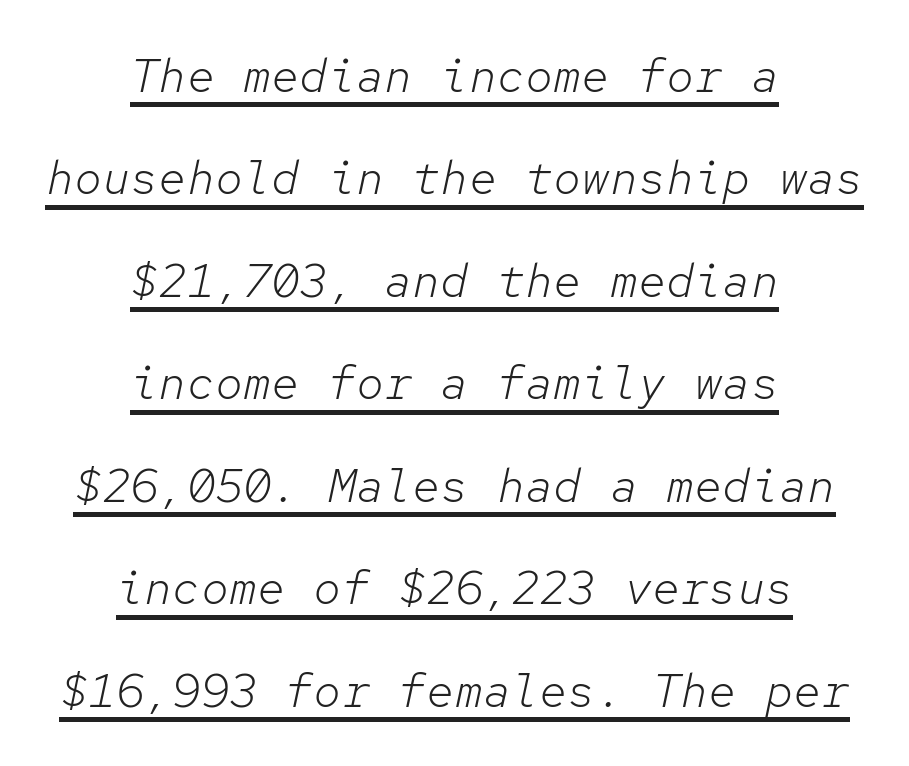
The image shows 47 px light type, italic (leaning right), monospaced; set centered, loose line spacing (2.18x), normal letter spacing, underlined; low stroke contrast and a medium x-height.
